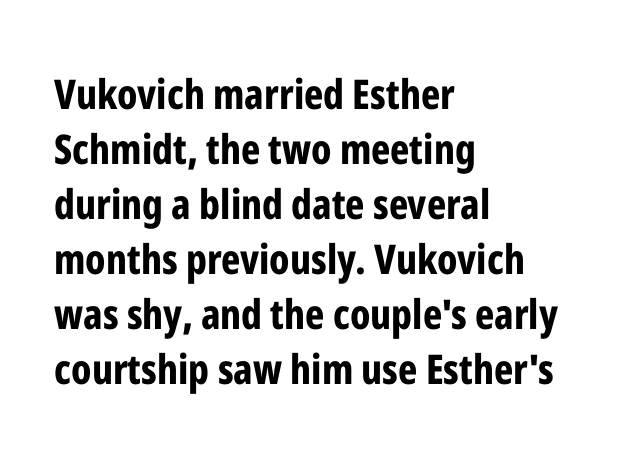
The image shows 41 px bold, condensed sans-serif type, upright; set left-aligned, normal line spacing (1.34x), normal letter spacing, not underlined; low stroke contrast and a medium x-height.
